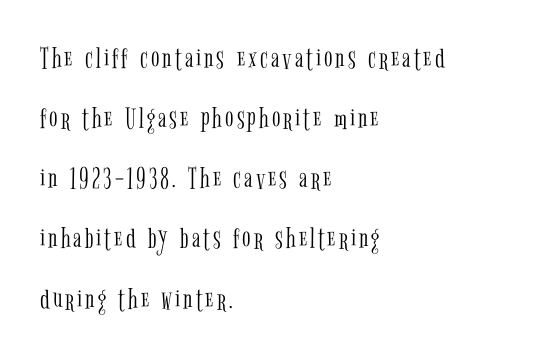
{"serif": "yes", "italic": "no", "bold": "no", "weight": "light", "width": "condensed", "stroke_contrast": "low", "x_height": "medium", "monospaced": "no", "underline": "no", "align": "left", "line_spacing": "loose", "line_spacing_ratio": 1.94, "glyph_px": 31}
